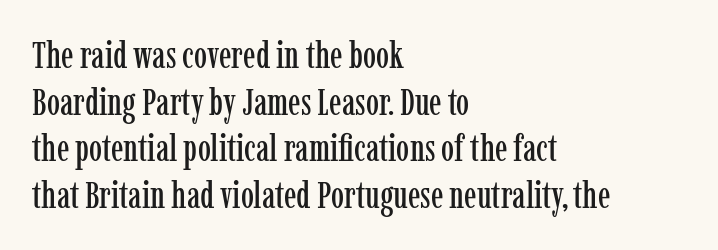
The image shows 37 px condensed serif type, upright; set left-aligned, normal line spacing (1.26x), normal letter spacing, not underlined; low stroke contrast and a medium x-height.
